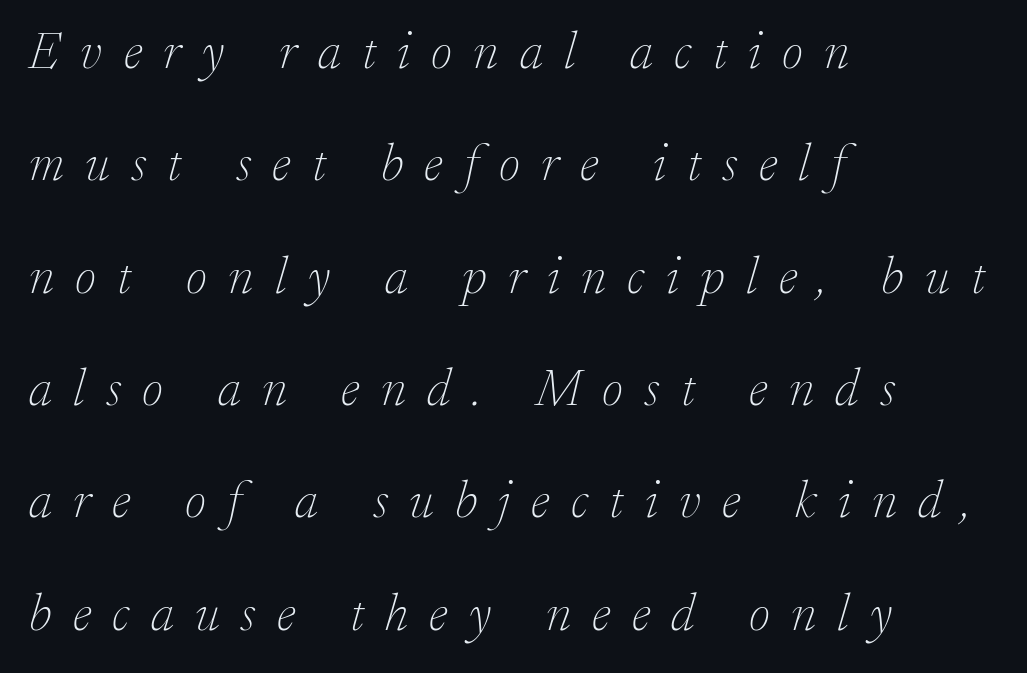
Check where the strokes stop: tiny serifs finish them off. Descender tails drop into unmarked territory. Layout note: lines flush left. Tracking value appears strongly positive — letters spread wide. The cut favours lightness, reaching ordinary text weight at its darkest.
